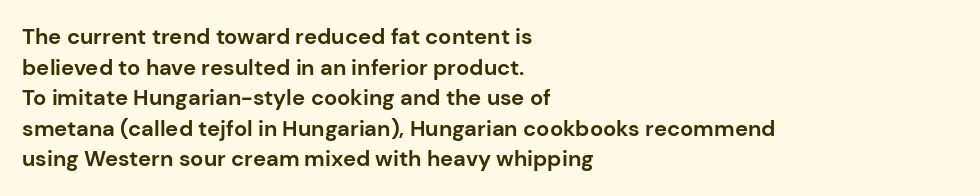
{"italic": "no", "bold": "yes", "underline": "no", "align": "left", "line_spacing": "normal", "line_spacing_ratio": 1.39, "letter_spacing": "normal", "letter_spacing_em": 0.0, "glyph_px": 22}
